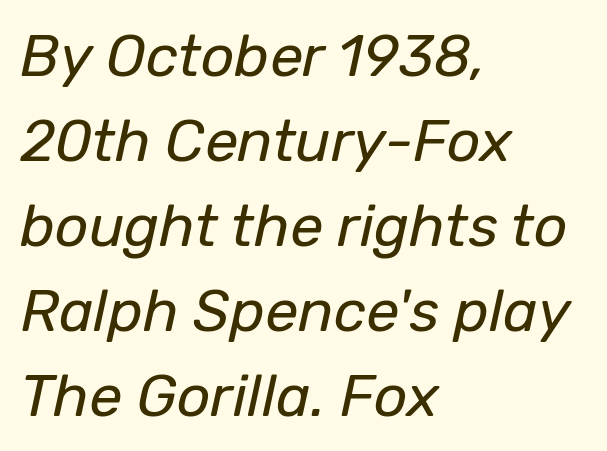
The paragraph has a hard left edge and a soft right edge. The passage shown is not underscored anywhere. The face used here is proportionally spaced, like ordinary book or web type. A quiet, ordinary-to-light weight characterises the typeface. These lines keep a tight, regular rhythm from letter to letter.
